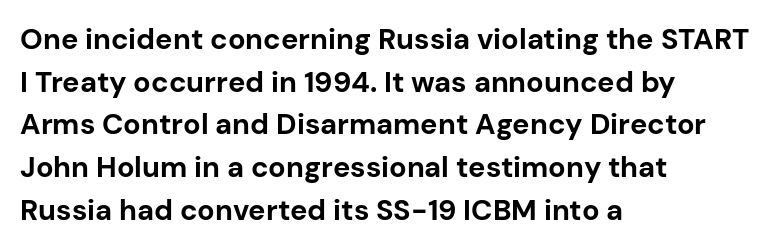
Spacing verdict: proportional, widths tailored to each character. Check where the strokes stop: nothing finishes them off — pure sans. Which margin do the lines hug? The left one — the right edge is uneven. The face used here has the dense, thick strokes of a bold.
